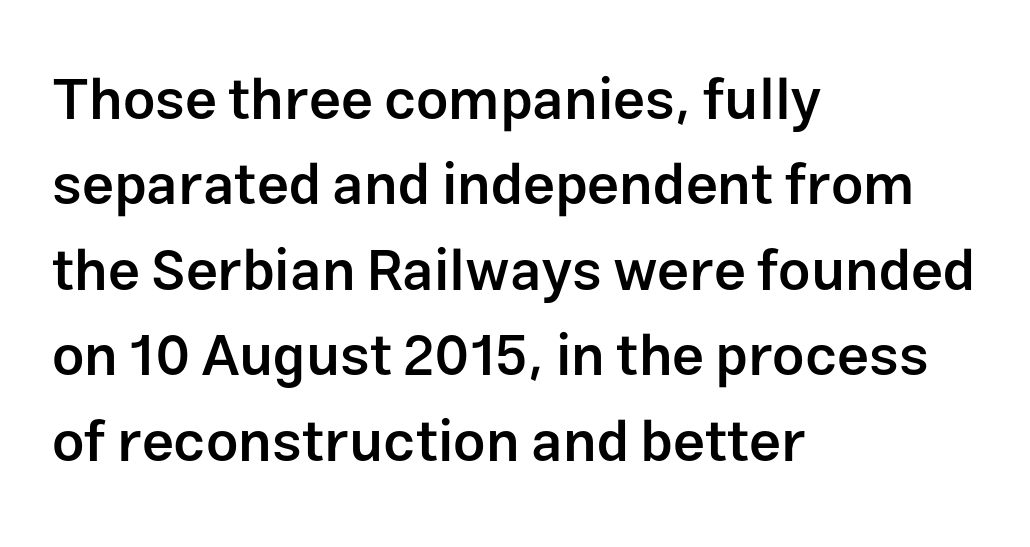
{"serif": "no", "italic": "no", "bold": "semi", "weight": "semibold", "width": "normal", "stroke_contrast": "low", "x_height": "medium", "monospaced": "no", "underline": "no", "align": "left", "line_spacing": "normal", "line_spacing_ratio": 1.5, "letter_spacing": "normal", "letter_spacing_em": 0.0, "glyph_px": 57}
